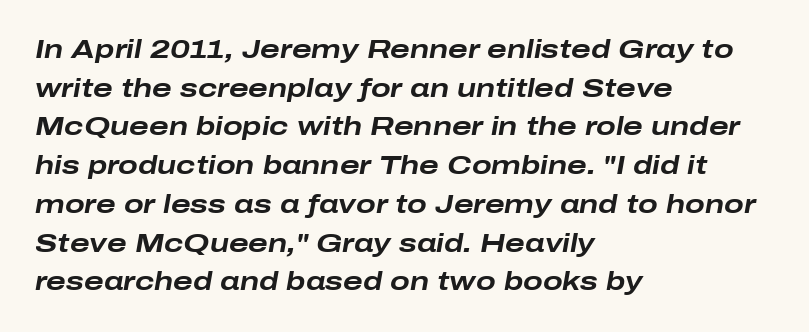
The image shows 26 px bold type, italic (leaning right); set left-aligned, normal line spacing (1.49x), normal letter spacing, not underlined.
